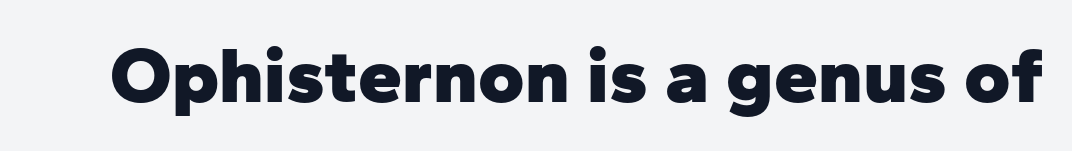
{"serif": "no", "italic": "no", "bold": "yes", "weight": "heavy", "width": "normal", "stroke_contrast": "low", "x_height": "medium", "monospaced": "no", "underline": "no", "letter_spacing": "normal", "letter_spacing_em": 0.0, "glyph_px": 79}
